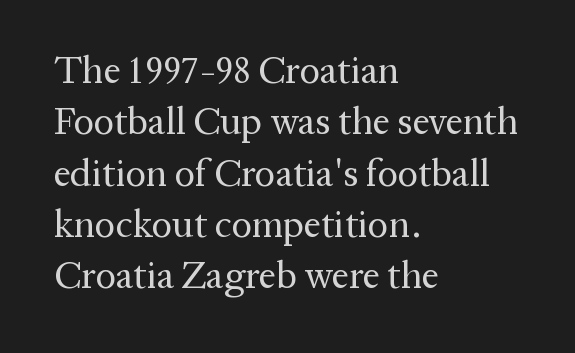
Descenders hang freely into open space. The lettering stays uniformly vertical, giving the passage a roman look. You could not count columns in this text — the font is proportionally spaced. Students, note that the glyphs here touch the page at normal intervals. Horizontal alignment here is leftward, the default for most running prose.
